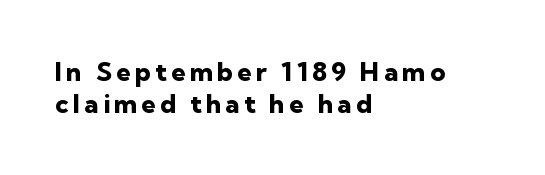
Notice how thick the strokes are: this is what a full bold looks like. A student would call this left alignment; a typographer would say flush left, rag right. Beneath every word, the page is bare. You can tell it's not italic because the verticals are truly vertical.
